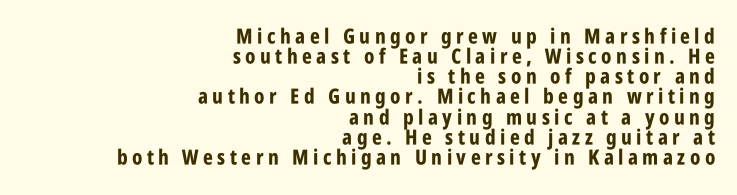
Q: Is the text bold? A: Yes.
Q: Is the text italic (slanted)? A: No, it is upright.
Q: Is the text underlined? A: No.
Q: How is the paragraph aligned? A: Right-aligned.
Q: Is the spacing between letters normal or unusually wide? A: Unusually wide.
Q: Is the spacing between lines tight, normal or loose? A: Tight.
